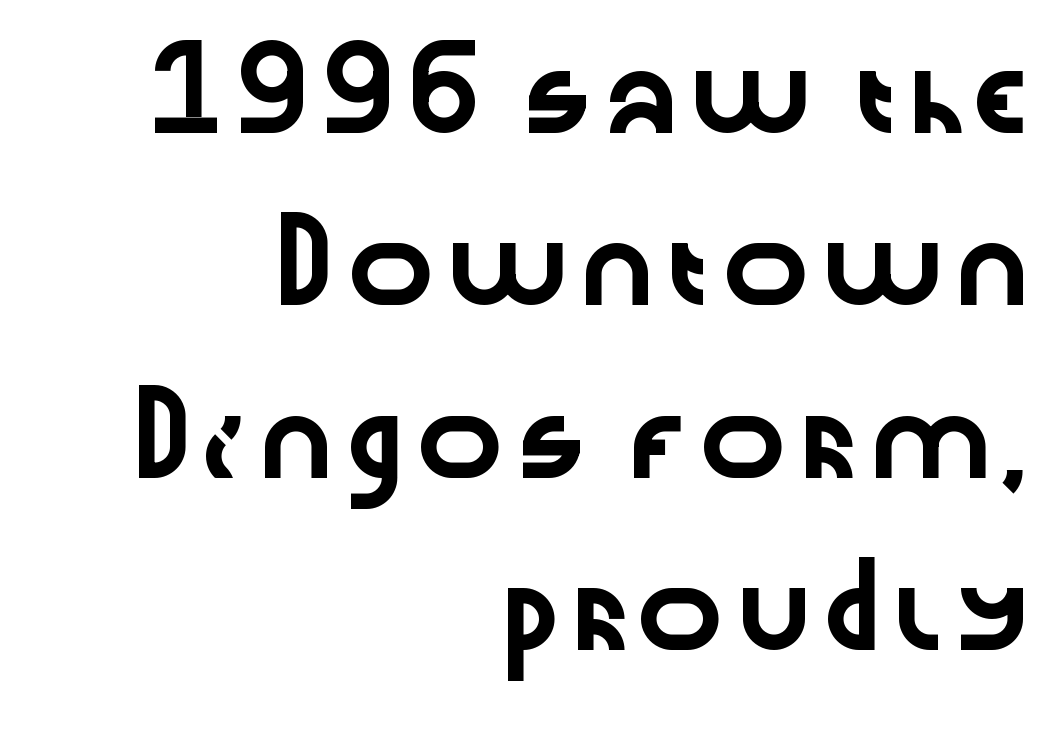
Q: Is the text italic (slanted)? A: No, it is upright.
Q: Is the typeface a serif or a sans-serif typeface? A: Sans-serif.
Q: Is the text underlined? A: No.
Q: How is the paragraph aligned? A: Right-aligned.
Q: Is the spacing between letters normal or unusually wide? A: Normal.
Q: Is the spacing between lines tight, normal or loose? A: Loose.
Q: Width (condensed, normal, or wide)? A: Wide.
Q: Stroke contrast? A: Low.
Q: x-height? A: Medium.
Q: Monospaced? A: No.
